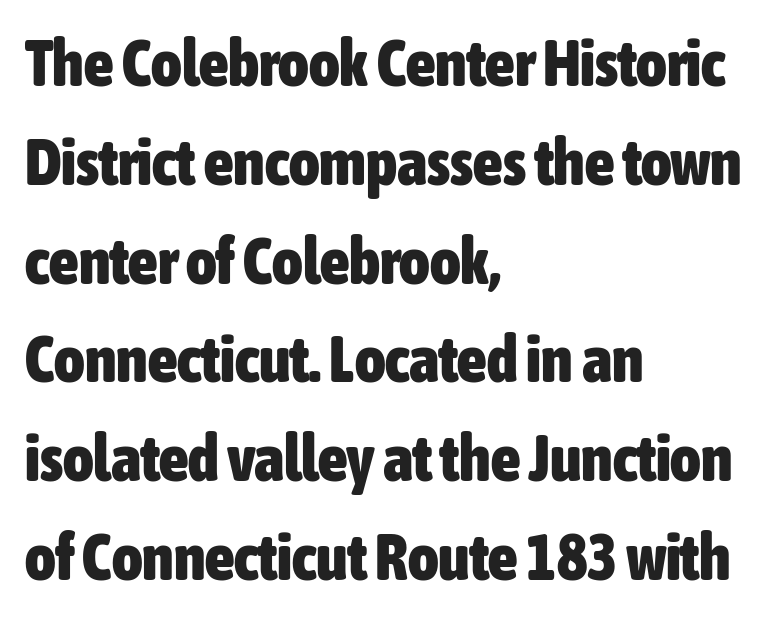
The image shows 65 px heavy, condensed sans-serif type, upright; set left-aligned, normal line spacing (1.52x), normal letter spacing, not underlined; low stroke contrast and a medium x-height.
